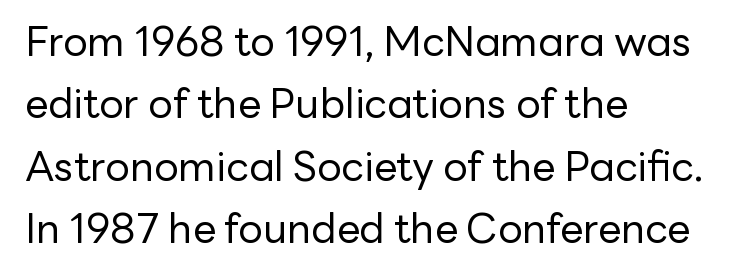
Every row of glyphs begins at an identical x-position on the left. Proportional: the letters do not fall into vertical columns. Has an underline been added? It has not. Compared with typical body copy, the letter spacing here is the same. The font sits on the lighter half of the weight spectrum, regular included. Nope, not italic — everything's standing straight.
